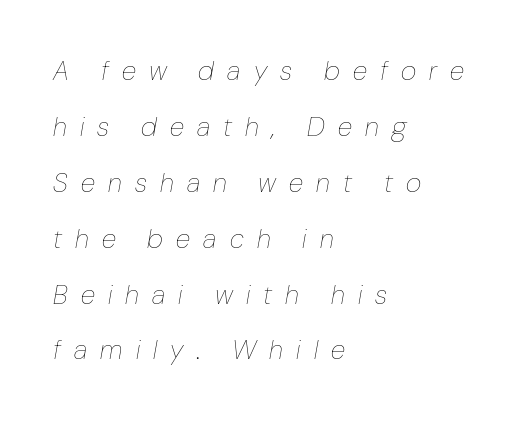
Short note: letters widely spaced. Characters are canted at an angle relative to the baseline's perpendicular. The words here are not underlined. Short and long lines alike share a common starting point at left.
